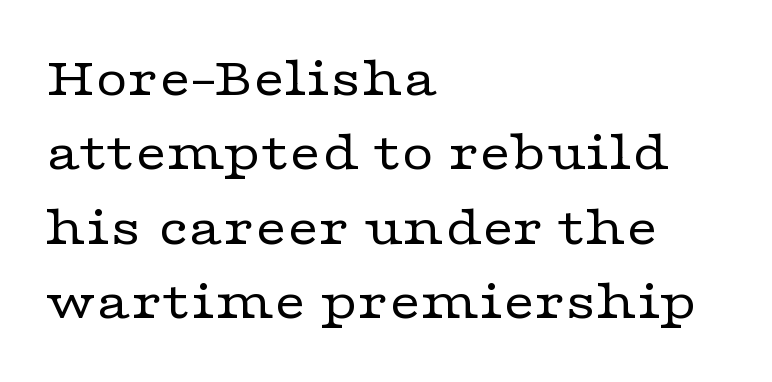
Q: Is the text bold? A: No.
Q: Is the text italic (slanted)? A: No, it is upright.
Q: Is the typeface a serif or a sans-serif typeface? A: Serif.
Q: Is the text underlined? A: No.
Q: How is the paragraph aligned? A: Left-aligned.
Q: Is the spacing between letters normal or unusually wide? A: Normal.
Q: Is the spacing between lines tight, normal or loose? A: Normal.
Q: Width (condensed, normal, or wide)? A: Wide.
Q: Stroke contrast? A: Low.
Q: x-height? A: Medium.
Q: Monospaced? A: No.
